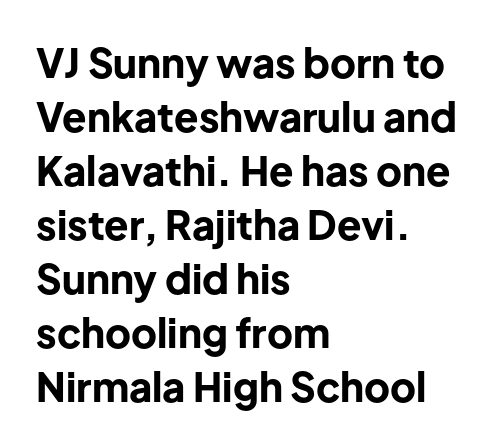
{"serif": "no", "italic": "no", "bold": "yes", "weight": "bold", "width": "normal", "stroke_contrast": "low", "x_height": "medium", "monospaced": "no", "underline": "no", "align": "left", "line_spacing": "normal", "line_spacing_ratio": 1.35, "letter_spacing": "normal", "letter_spacing_em": 0.0, "glyph_px": 40}
